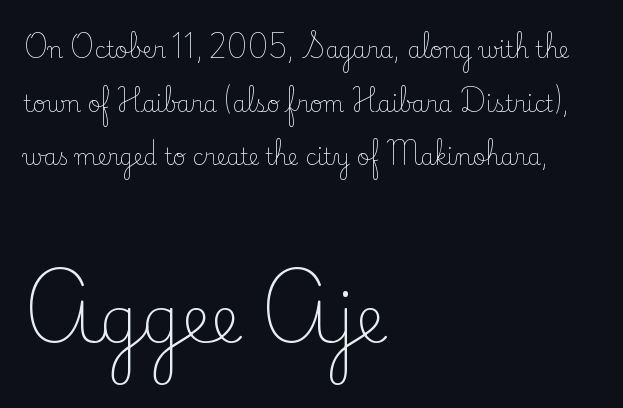
The image shows 66 px light serif type, upright; set left-aligned, loose line spacing (2.44x), normal letter spacing, not underlined; the second (bottom) block is 3.0x larger; low stroke contrast and a small x-height.
